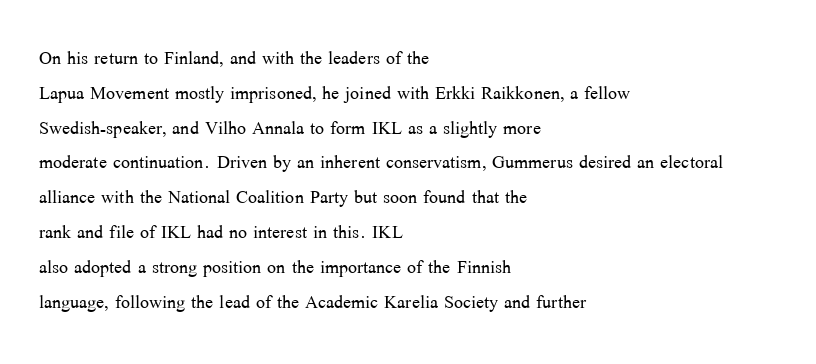
{"italic": "no", "bold": "no", "underline": "no", "align": "left", "line_spacing": "normal", "line_spacing_ratio": 1.45, "letter_spacing": "normal", "letter_spacing_em": 0.0, "glyph_px": 24}
